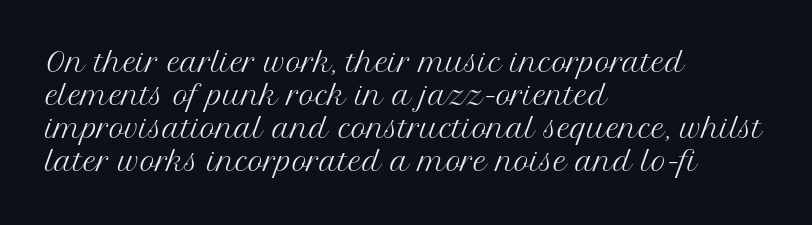
Q: Is the text bold? A: No.
Q: Is the text italic (slanted)? A: Yes.
Q: Is the text underlined? A: No.
Q: How is the paragraph aligned? A: Left-aligned.
Q: Is the spacing between letters normal or unusually wide? A: Normal.
Q: Is the spacing between lines tight, normal or loose? A: Normal.
